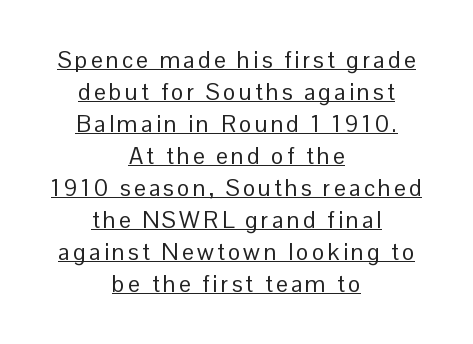
These characters rest on top of a visible drawn line. Typeset on center — no edge is straight. A quiet, ordinary-to-light weight characterises the typeface. Students, observe: this is what conventionally led text looks like. It's the straight-up-and-down kind of type.
